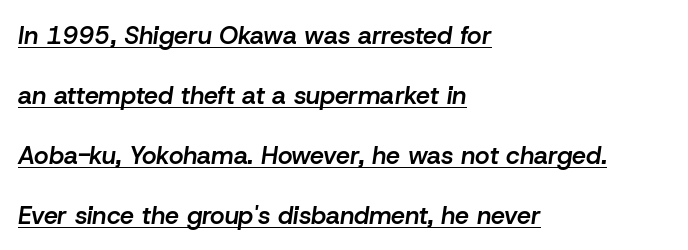
The setting favours the left margin, as ordinary paragraphs usually do. Notice the strokes are somewhat thickened but not fully heavy: this is a semibold. In designer terms, the underline attribute is active on this setting. What's the leading like? Stretched, with rows far apart. The font's italic variant was chosen for this text.
